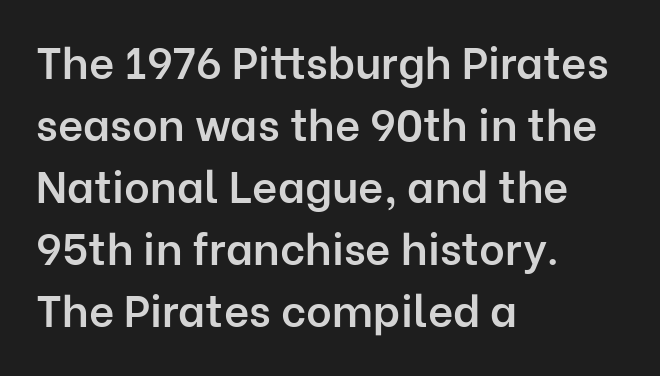
Regarding serifs, this sample does without them. Short and long lines alike share a common starting point at left. The characters look somewhat weighty, a semibold short of true bold. Check under the words: just untouched page. Is this a fixed-width face? No — the glyphs have proportional, varying widths.
